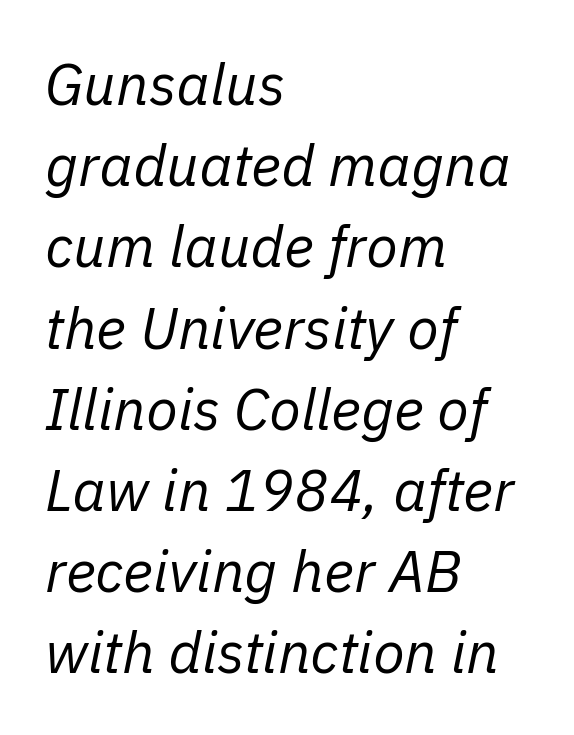
The zone under the glyphs is completely vacant. Does extra space separate the letters? No, they use regular spacing. Slanted lettering throughout. The paragraph has a hard left edge and a soft right edge. The typesetting does not lean heavy: it is not bold.
